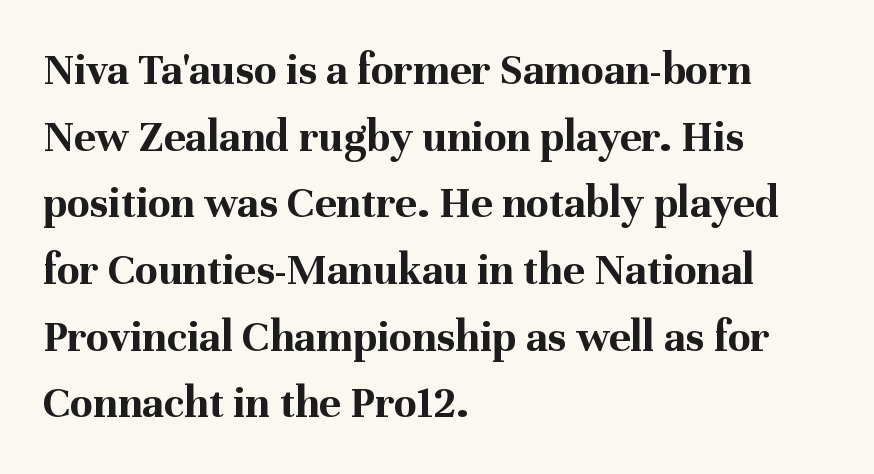
Q: Is the text bold? A: Yes.
Q: Is the text italic (slanted)? A: No, it is upright.
Q: Is the typeface a serif or a sans-serif typeface? A: Serif.
Q: Is the text underlined? A: No.
Q: How is the paragraph aligned? A: Left-aligned.
Q: Is the spacing between letters normal or unusually wide? A: Normal.
Q: Is the spacing between lines tight, normal or loose? A: Normal.
Q: Width (condensed, normal, or wide)? A: Normal.
Q: Stroke contrast? A: Medium.
Q: x-height? A: Medium.
Q: Monospaced? A: No.
